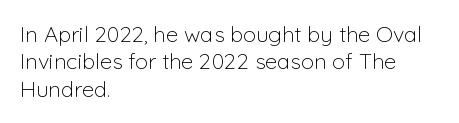
Q: Is the text bold? A: No.
Q: Is the text italic (slanted)? A: No, it is upright.
Q: Is the text underlined? A: No.
Q: How is the paragraph aligned? A: Left-aligned.
Q: Is the spacing between letters normal or unusually wide? A: Normal.
Q: Is the spacing between lines tight, normal or loose? A: Normal.
